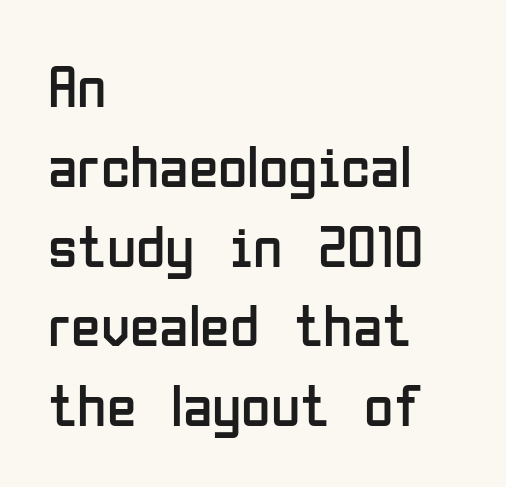
The lines sit at an ordinary, default distance from one another. Weight class: somewhere from thin through regular. The letterforms sit shoulder to shoulder at normal distance. The letters advance in unequal steps, a hallmark of proportional type. Posture: straight, roman, zero tilt.
